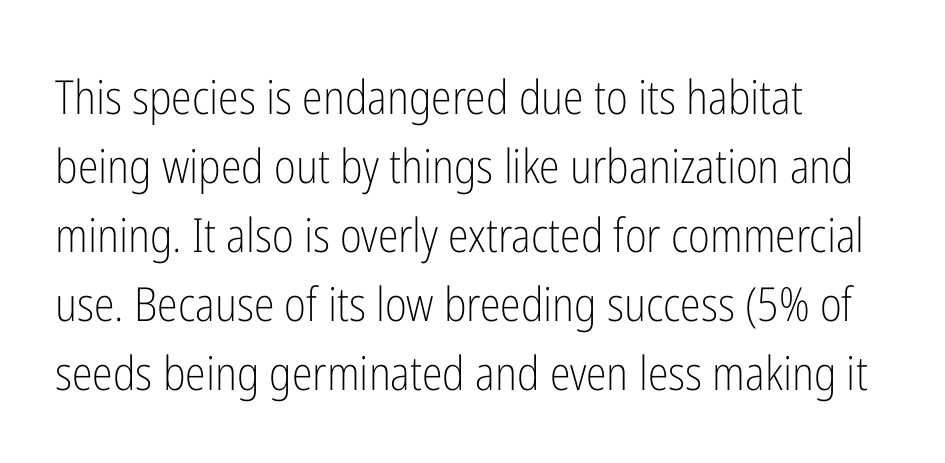
The image shows 47 px light, condensed sans-serif type, upright; set left-aligned, normal line spacing (1.47x), normal letter spacing, not underlined; low stroke contrast and a medium x-height.
